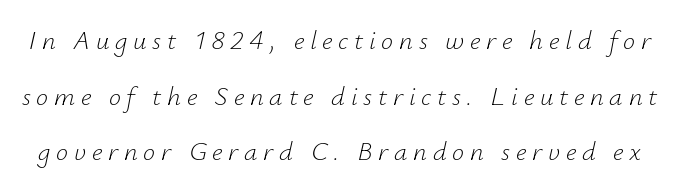
Q: Is the text bold? A: No.
Q: Is the text italic (slanted)? A: Yes, it leans right by about 12 degrees.
Q: Is the text underlined? A: No.
Q: Is the spacing between letters normal or unusually wide? A: Unusually wide.
Q: Is the spacing between lines tight, normal or loose? A: Loose.
